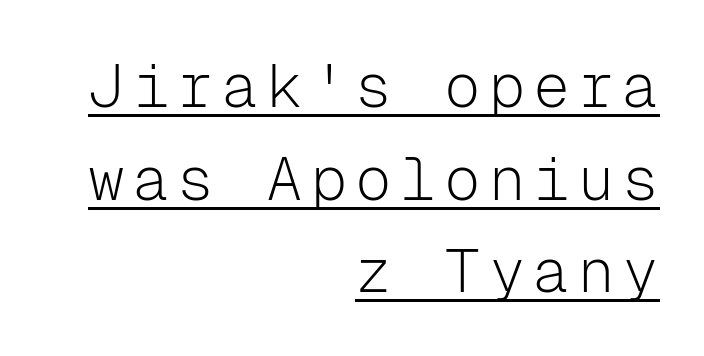
{"serif": "no", "italic": "no", "bold": "no", "weight": "light", "width": "normal", "stroke_contrast": "low", "x_height": "medium", "monospaced": "yes", "underline": "yes", "align": "right", "line_spacing": "normal", "line_spacing_ratio": 1.52, "glyph_px": 61}
